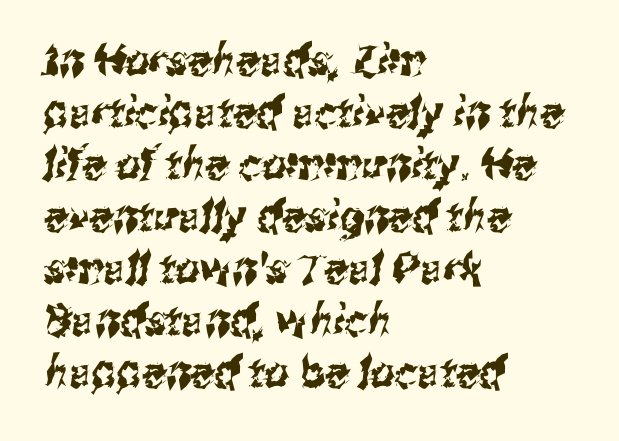
The ragged edge is on the right, which tells us the setting is flush left. Letterform terminals end flat and unadorned throughout the passage. Is this a fixed-width face? No — the glyphs have proportional, varying widths. Is the letter spacing exaggerated? No — it looks like the ordinary default.
